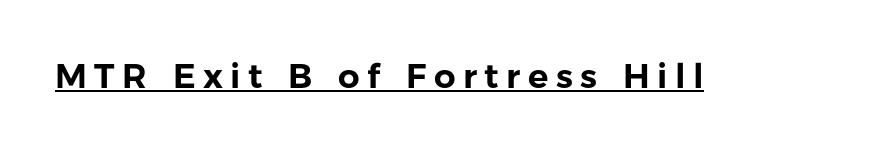
The image shows 34 px sans-serif type, upright; set unusually wide letter spacing (+0.22 em), underlined; low stroke contrast and a medium x-height.
